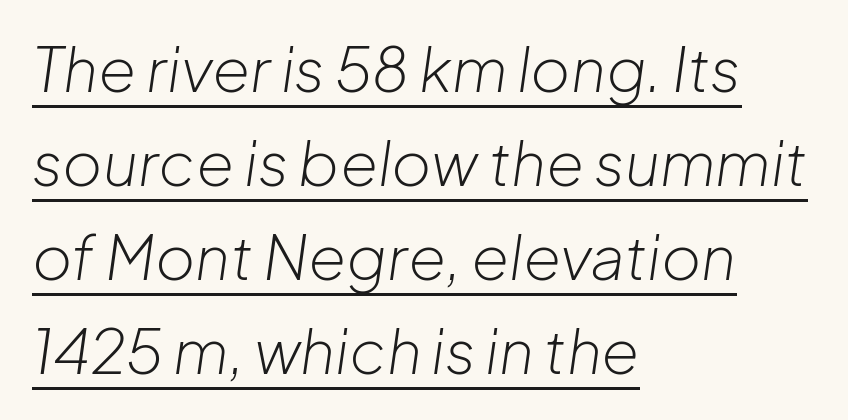
Every word sits above its own underline. Nobody touched the tracking dial on this one. The typography opts for an oblique posture over an upright one. These lines stack with their left ends in a neat column.
